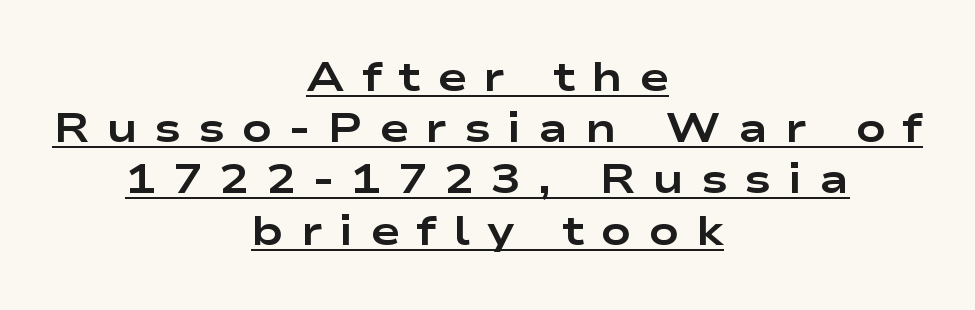
{"serif": "no", "italic": "no", "bold": "yes", "weight": "bold", "width": "wide", "stroke_contrast": "low", "x_height": "medium", "monospaced": "no", "underline": "yes", "align": "center", "line_spacing": "normal", "line_spacing_ratio": 1.28, "letter_spacing": "wide", "letter_spacing_em": 0.42, "glyph_px": 40}
